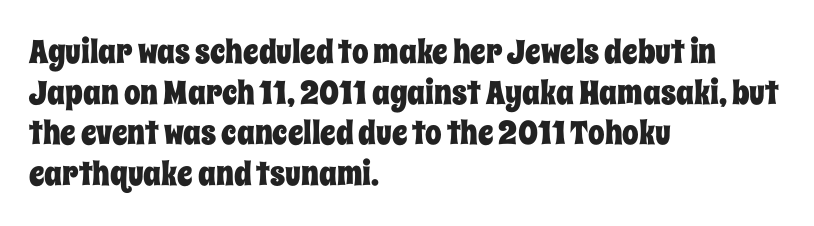
Q: Is the text italic (slanted)? A: No, it is upright.
Q: Is the text underlined? A: No.
Q: How is the paragraph aligned? A: Left-aligned.
Q: Is the spacing between letters normal or unusually wide? A: Normal.
Q: Width (condensed, normal, or wide)? A: Condensed.
Q: Stroke contrast? A: Low.
Q: x-height? A: Large.
Q: Monospaced? A: No.
